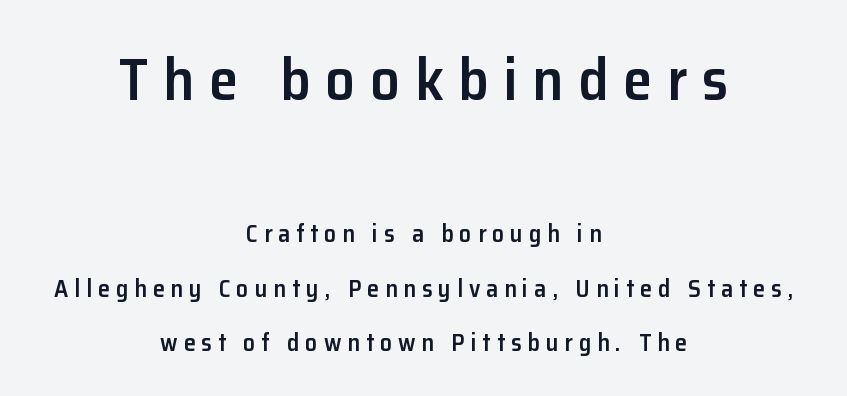
The image shows 59 px semibold sans-serif type, upright; set centered, loose line spacing (2.27x), unusually wide letter spacing (+0.25 em), not underlined; the first (top) block is 2.46x larger; low stroke contrast and a medium x-height.
